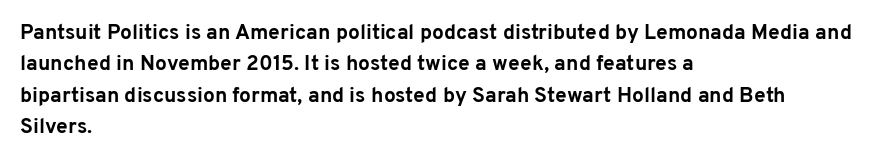
Q: Is the text bold? A: Yes.
Q: Is the text italic (slanted)? A: No, it is upright.
Q: Is the text underlined? A: No.
Q: How is the paragraph aligned? A: Left-aligned.
Q: Is the spacing between letters normal or unusually wide? A: Normal.
Q: Is the spacing between lines tight, normal or loose? A: Normal.
